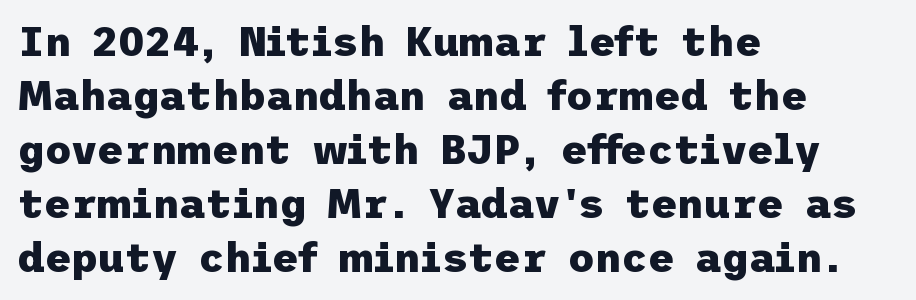
{"serif": "no", "italic": "no", "bold": "yes", "weight": "heavy", "width": "normal", "stroke_contrast": "low", "x_height": "medium", "underline": "no", "align": "left", "line_spacing": "normal", "line_spacing_ratio": 1.32, "letter_spacing": "normal", "letter_spacing_em": 0.0, "glyph_px": 41}
